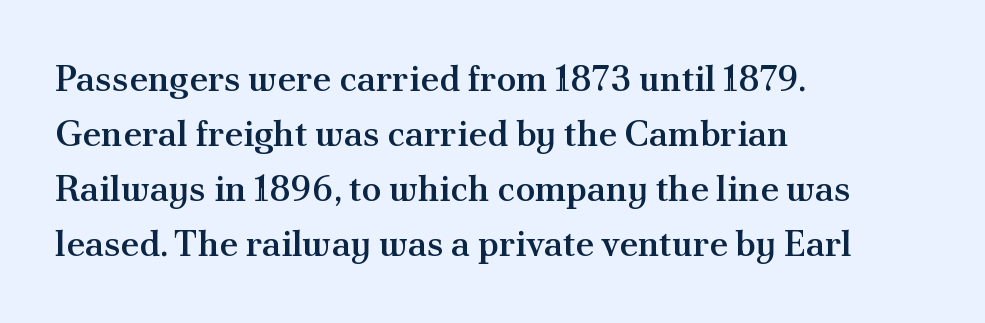
{"serif": "yes", "italic": "no", "bold": "semi", "weight": "semibold", "width": "normal", "stroke_contrast": "medium", "x_height": "small", "monospaced": "no", "underline": "no", "align": "left", "line_spacing": "normal", "line_spacing_ratio": 1.53, "letter_spacing": "normal", "letter_spacing_em": 0.0, "glyph_px": 36}
